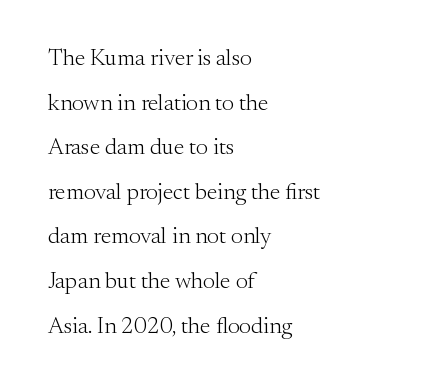
{"italic": "no", "bold": "no", "underline": "no", "align": "left", "line_spacing": "loose", "line_spacing_ratio": 1.94, "letter_spacing": "normal", "letter_spacing_em": 0.0, "glyph_px": 23}
